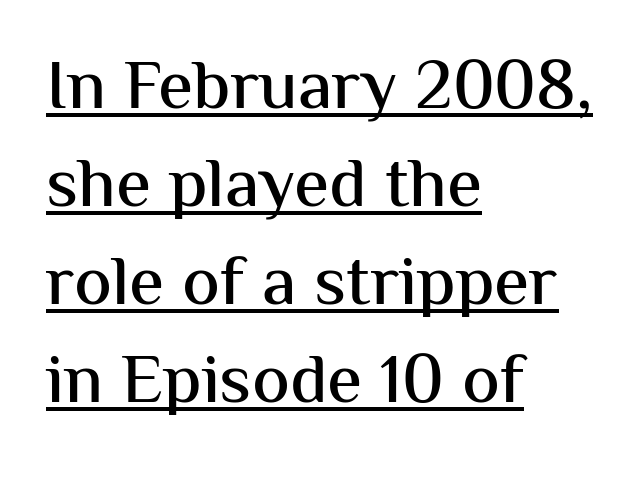
The space between consecutive lines is moderate. Honestly, the letter spacing is just normal — you wouldn't notice it. Regarding serifs, this sample does without them. Where is the straight margin? On the left. The specimen reads as upright at a glance. Varying glyph widths throughout — classic text-font behaviour.
